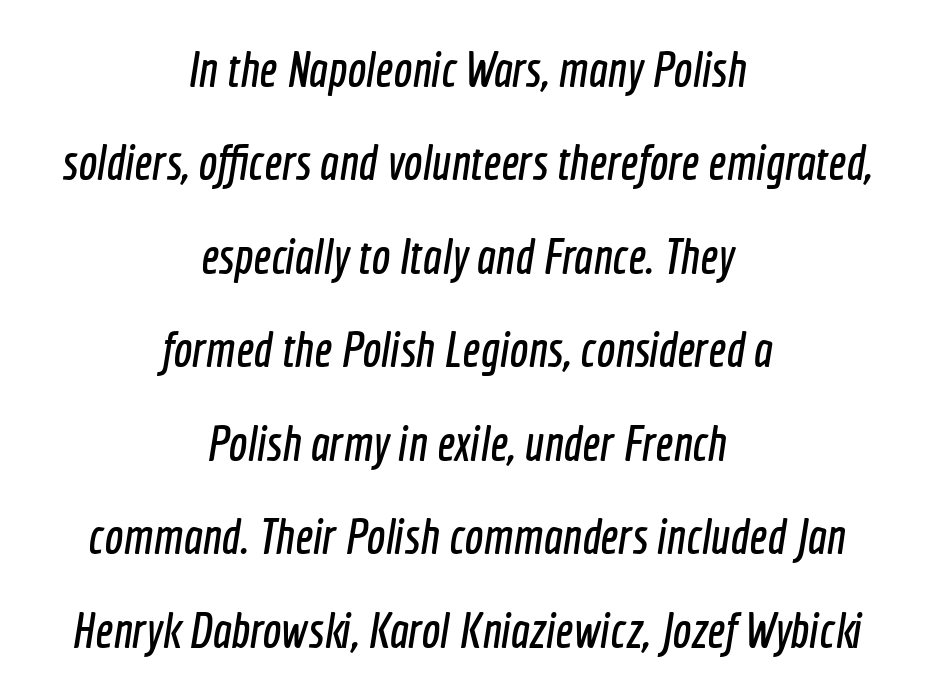
Q: Is the typeface a serif or a sans-serif typeface? A: Sans-serif.
Q: Is the text underlined? A: No.
Q: How is the paragraph aligned? A: Centered.
Q: Is the spacing between letters normal or unusually wide? A: Normal.
Q: Width (condensed, normal, or wide)? A: Condensed.
Q: x-height? A: Medium.
Q: Monospaced? A: No.
